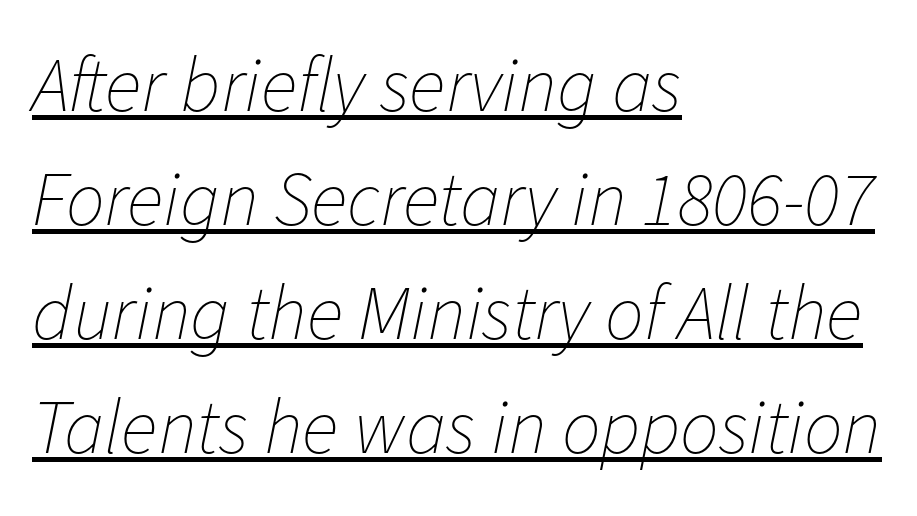
Words appear dense and cohesive because spacing is normal. Does the leading feel generous? No, just average. Horizontal alignment here is leftward, the default for most running prose. Italic? Definitely — the glyphs are oblique. The lettering is marked with a stroke running underneath it.
